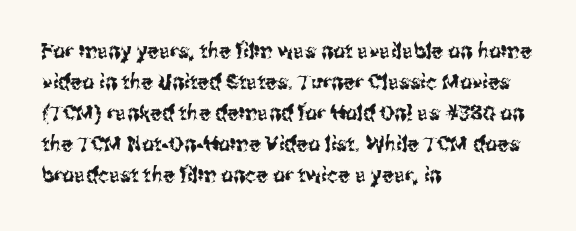
{"italic": "no", "underline": "no", "align": "left", "line_spacing": "normal", "line_spacing_ratio": 1.48, "letter_spacing": "normal", "letter_spacing_em": 0.0, "glyph_px": 21}
